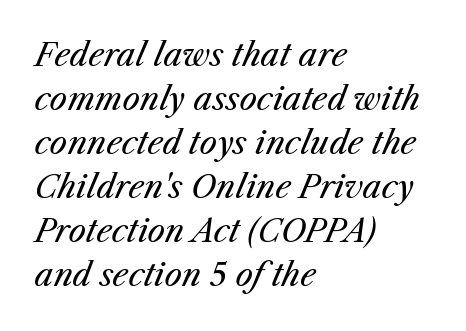
{"italic": "yes", "lean": "right", "slant_degrees": 25, "bold": "no", "weight": "regular", "width": "normal", "stroke_contrast": "medium", "x_height": "medium", "monospaced": "no", "underline": "no", "align": "left", "line_spacing": "normal", "line_spacing_ratio": 1.42, "letter_spacing": "normal", "letter_spacing_em": 0.0, "glyph_px": 31}
